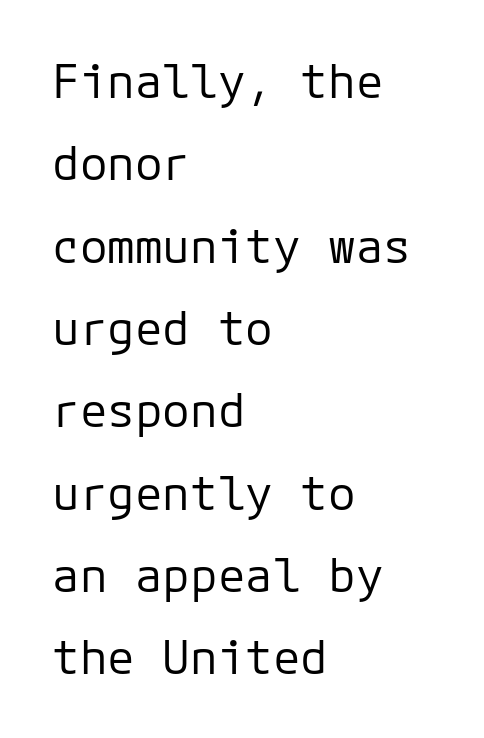
The image shows 46 px regular-weight sans-serif type, upright; set left-aligned, line spacing 1.79x, normal letter spacing, not underlined; low stroke contrast and a medium x-height.
